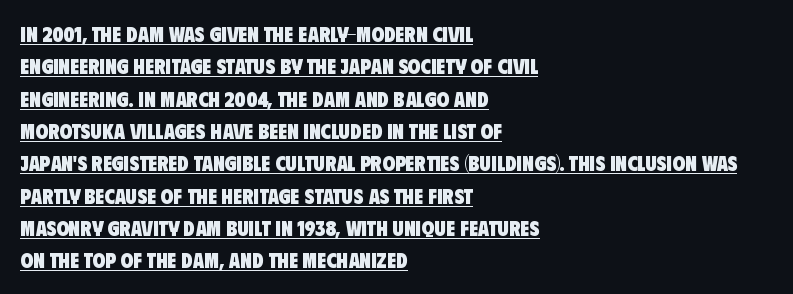
Plenty of ink on the page — the face is bold. Look at the tracking — it's just the regular setting, nothing added. Notice how a bar underscores the lettering throughout. Leading matches the norm, producing a regular column.
